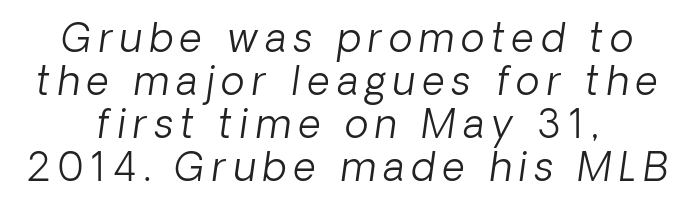
{"italic": "yes", "lean": "right", "slant_degrees": 8, "bold": "no", "weight": "light", "width": "normal", "stroke_contrast": "low", "x_height": "medium", "monospaced": "no", "underline": "no", "align": "center", "line_spacing": "tight", "line_spacing_ratio": 1.1, "glyph_px": 39}
